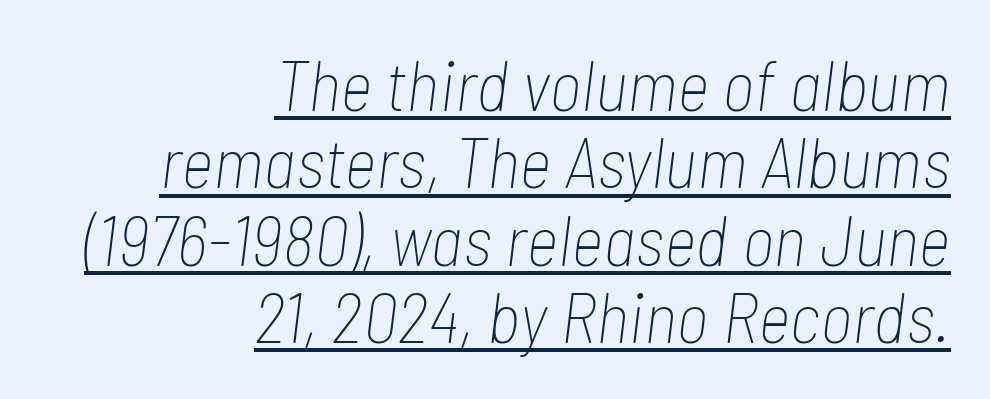
Q: Is the text bold? A: No.
Q: Is the text italic (slanted)? A: Yes, it leans right by about 7 degrees.
Q: Is the text underlined? A: Yes.
Q: How is the paragraph aligned? A: Right-aligned.
Q: Is the spacing between letters normal or unusually wide? A: Normal.
Q: Is the spacing between lines tight, normal or loose? A: Tight.
Q: Width (condensed, normal, or wide)? A: Condensed.
Q: Stroke contrast? A: Low.
Q: x-height? A: Medium.
Q: Monospaced? A: No.
